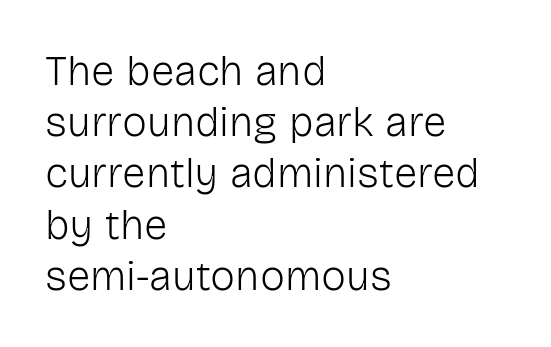
{"serif": "no", "italic": "no", "bold": "no", "weight": "light", "width": "normal", "stroke_contrast": "low", "x_height": "medium", "monospaced": "no", "underline": "no", "align": "left", "line_spacing_ratio": 1.22, "letter_spacing": "normal", "letter_spacing_em": 0.0, "glyph_px": 42}
